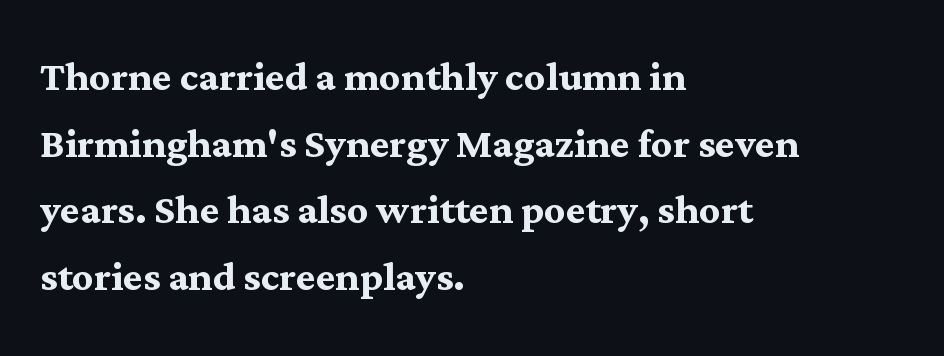
Looks like regular typesetting: each glyph gets only the width it needs. Old-style or modern, the face here clearly has serifs. Honestly, the letter spacing is just normal — you wouldn't notice it. These lines sit exactly where default settings would place them. Set as a true bold cut, around the 700 mark.
